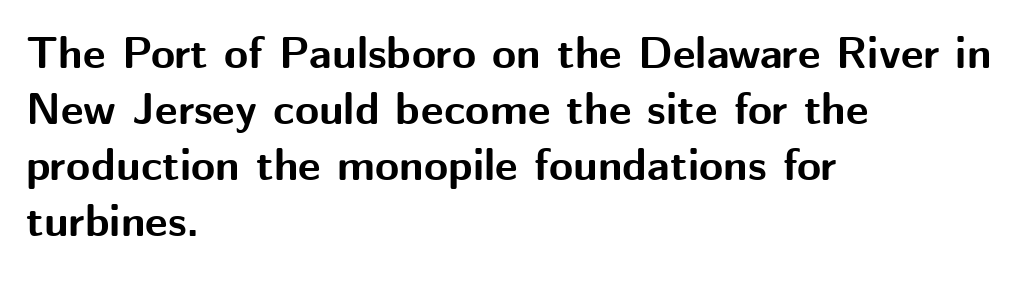
Q: Is the text bold? A: Yes.
Q: Is the text italic (slanted)? A: No, it is upright.
Q: Is the typeface a serif or a sans-serif typeface? A: Sans-serif.
Q: Is the text underlined? A: No.
Q: How is the paragraph aligned? A: Left-aligned.
Q: Is the spacing between letters normal or unusually wide? A: Normal.
Q: Is the spacing between lines tight, normal or loose? A: Normal.
Q: Width (condensed, normal, or wide)? A: Normal.
Q: Stroke contrast? A: Medium.
Q: x-height? A: Medium.
Q: Monospaced? A: No.
